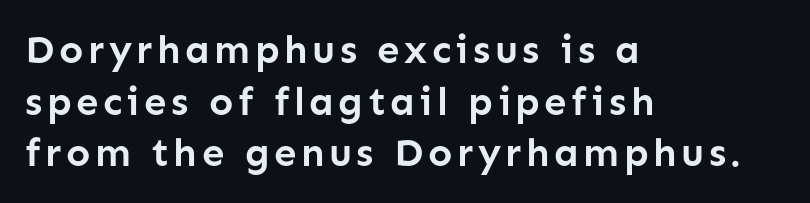
Q: Is the text bold? A: Yes.
Q: Is the text italic (slanted)? A: No, it is upright.
Q: Is the typeface a serif or a sans-serif typeface? A: Sans-serif.
Q: Is the text underlined? A: No.
Q: How is the paragraph aligned? A: Left-aligned.
Q: Is the spacing between lines tight, normal or loose? A: Normal.
Q: Width (condensed, normal, or wide)? A: Normal.
Q: Stroke contrast? A: Low.
Q: x-height? A: Medium.
Q: Monospaced? A: No.
